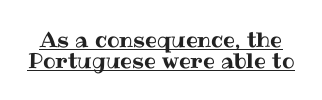
The image shows 21 px text type, upright; set tight line spacing (1.0x), normal letter spacing, underlined.
